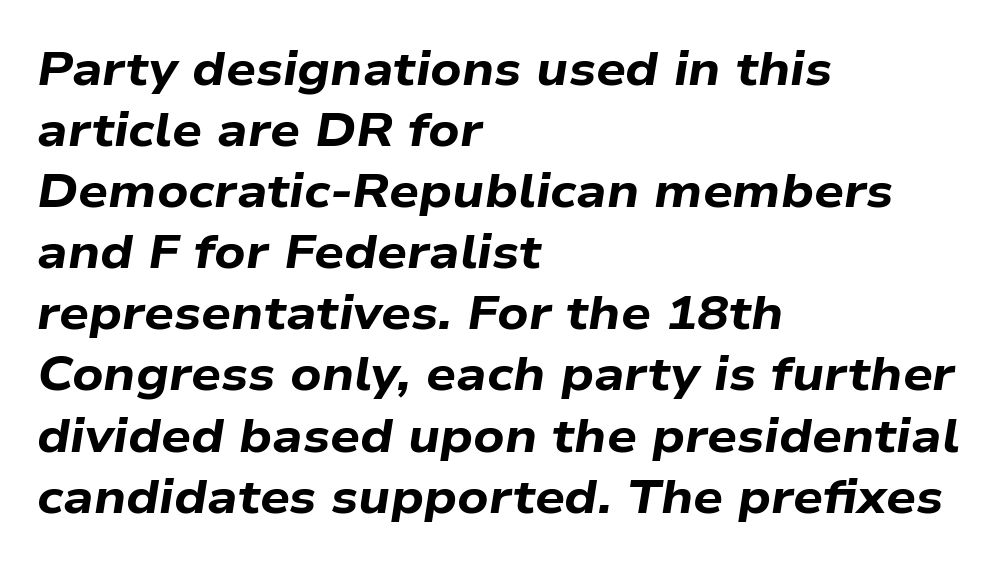
The image shows 47 px bold, wide type, italic (leaning right); set left-aligned, normal line spacing (1.3x), normal letter spacing, not underlined; low stroke contrast and a medium x-height.
